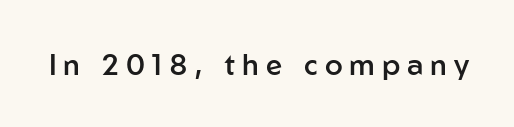
The image shows 29 px semibold sans-serif type, upright; set unusually wide letter spacing (+0.24 em), not underlined; low stroke contrast and a medium x-height.
